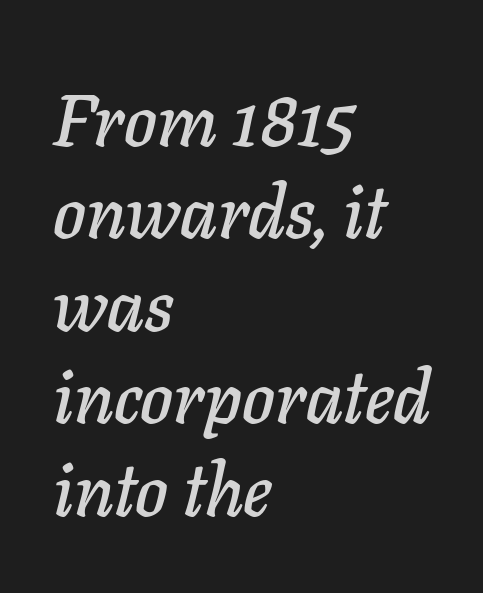
Q: Is the text italic (slanted)? A: Yes, it leans right by about 11 degrees.
Q: Is the text underlined? A: No.
Q: How is the paragraph aligned? A: Left-aligned.
Q: Is the spacing between letters normal or unusually wide? A: Normal.
Q: Is the spacing between lines tight, normal or loose? A: Normal.
Q: Width (condensed, normal, or wide)? A: Normal.
Q: Stroke contrast? A: Low.
Q: x-height? A: Medium.
Q: Monospaced? A: No.
